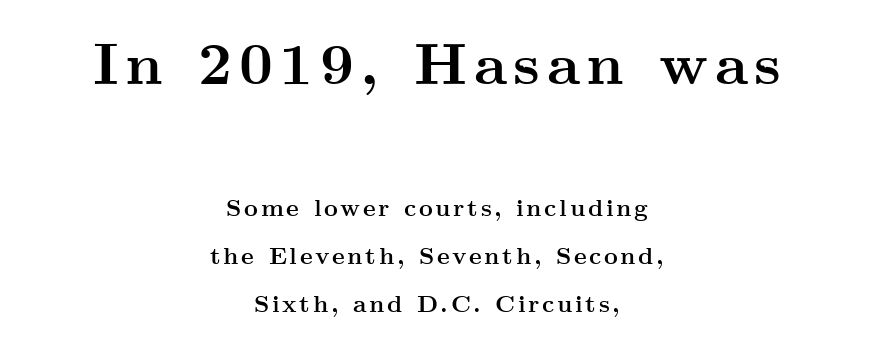
Q: Is the text bold? A: Yes.
Q: Is the text italic (slanted)? A: No, it is upright.
Q: Is the typeface a serif or a sans-serif typeface? A: Serif.
Q: Is the text underlined? A: No.
Q: How is the paragraph aligned? A: Centered.
Q: Is the spacing between lines tight, normal or loose? A: Loose.
Q: Which block of text is set in a larger size, the first (top) or the second (bottom)? A: The first (top) one.
Q: Width (condensed, normal, or wide)? A: Wide.
Q: Stroke contrast? A: Medium.
Q: x-height? A: Small.
Q: Monospaced? A: No.
